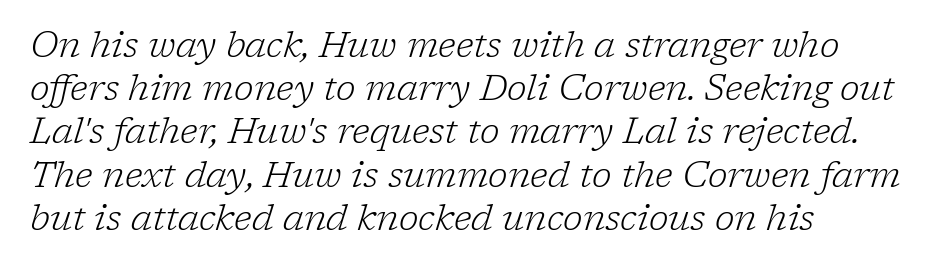
Q: Is the text bold? A: No.
Q: Is the text italic (slanted)? A: Yes, it leans right by about 17 degrees.
Q: Is the typeface a serif or a sans-serif typeface? A: Serif.
Q: Is the text underlined? A: No.
Q: How is the paragraph aligned? A: Left-aligned.
Q: Is the spacing between letters normal or unusually wide? A: Normal.
Q: Width (condensed, normal, or wide)? A: Normal.
Q: Stroke contrast? A: Low.
Q: x-height? A: Medium.
Q: Monospaced? A: No.
